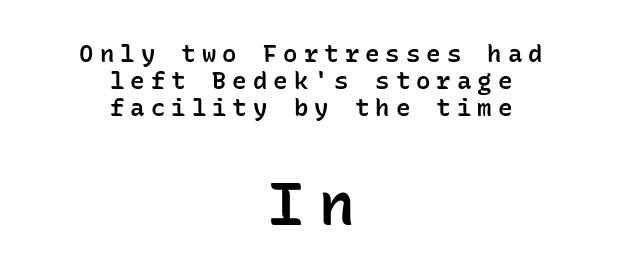
Q: Is the text bold? A: Semi-bold.
Q: Is the text italic (slanted)? A: No, it is upright.
Q: Is the typeface a serif or a sans-serif typeface? A: Sans-serif.
Q: Is the text underlined? A: No.
Q: How is the paragraph aligned? A: Centered.
Q: Is the spacing between letters normal or unusually wide? A: Unusually wide.
Q: Is the spacing between lines tight, normal or loose? A: Tight.
Q: Which block of text is set in a larger size, the first (top) or the second (bottom)? A: The second (bottom) one.
Q: Width (condensed, normal, or wide)? A: Normal.
Q: Stroke contrast? A: Low.
Q: x-height? A: Medium.
Q: Monospaced? A: Yes.
